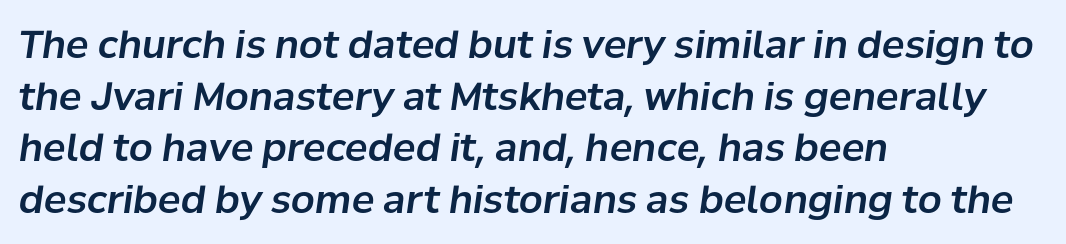
The image shows 38 px text type, italic (leaning right); set left-aligned, normal line spacing (1.36x), normal letter spacing, not underlined; low stroke contrast and a medium x-height.
